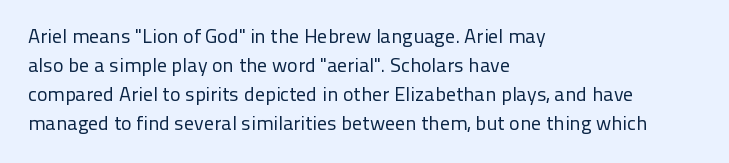
Q: Is the text bold? A: No.
Q: Is the text italic (slanted)? A: No, it is upright.
Q: Is the text underlined? A: No.
Q: How is the paragraph aligned? A: Left-aligned.
Q: Is the spacing between letters normal or unusually wide? A: Normal.
Q: Is the spacing between lines tight, normal or loose? A: Normal.
